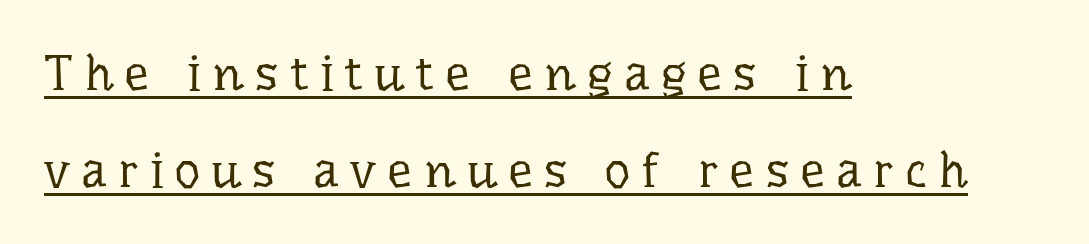
Q: Is the text bold? A: No.
Q: Is the text italic (slanted)? A: No, it is upright.
Q: Is the typeface a serif or a sans-serif typeface? A: Serif.
Q: Is the text underlined? A: Yes.
Q: How is the paragraph aligned? A: Left-aligned.
Q: Is the spacing between letters normal or unusually wide? A: Unusually wide.
Q: Is the spacing between lines tight, normal or loose? A: Loose.
Q: Width (condensed, normal, or wide)? A: Normal.
Q: Stroke contrast? A: Low.
Q: x-height? A: Medium.
Q: Monospaced? A: No.
